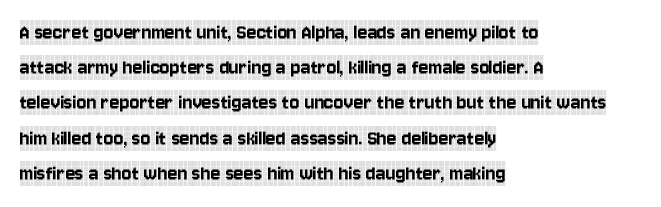
Q: Is the text italic (slanted)? A: No, it is upright.
Q: Is the text underlined? A: No.
Q: How is the paragraph aligned? A: Left-aligned.
Q: Is the spacing between letters normal or unusually wide? A: Normal.
Q: Is the spacing between lines tight, normal or loose? A: Normal.
